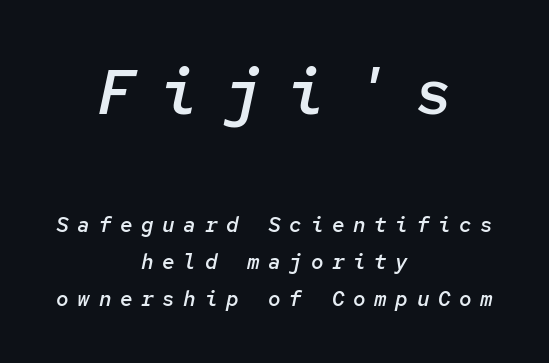
Scale decreases going downward across the two blocks. Slightly chunky letters — semibold, I'd say, not full bold. Fixed-width glyphs throughout — classic coding-font behaviour. Compared with a flush-left layout, this one balances lines on the center instead. There's an unmistakable incline to the writing here. Rule under the text: the space is simply empty.
